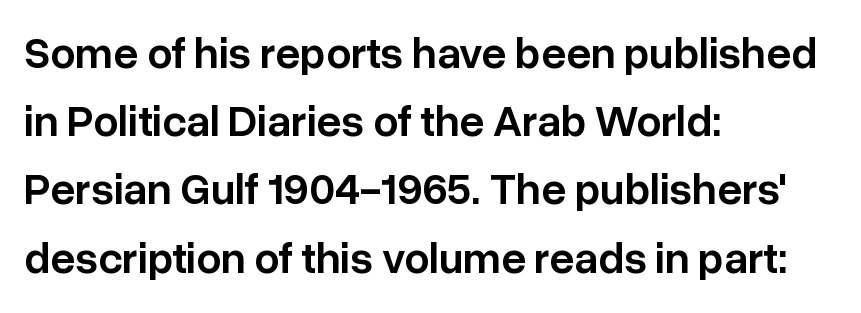
Check where the strokes stop: nothing finishes them off — pure sans. The face used here is proportionally spaced, like ordinary book or web type. Each glyph is drawn with semibold strokes, heavier than normal yet not fully bold. Nobody drew a line under any word here.
